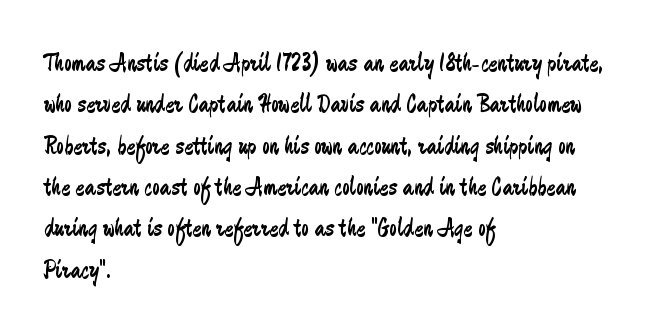
{"bold": "no", "underline": "no", "align": "left", "line_spacing": "normal", "line_spacing_ratio": 1.53, "letter_spacing": "normal", "letter_spacing_em": 0.0, "glyph_px": 27}
